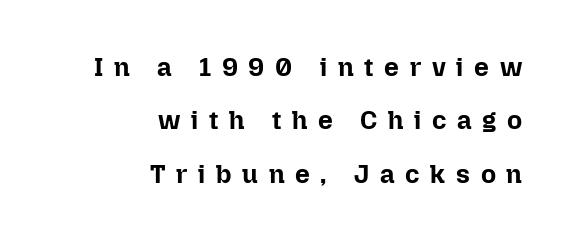
The tracking jumps out immediately: characters are airy and widely separated. The lines are quadded right. No word sits above an underline. In terms of leading, this rendering errs on the spacious side. Typographic density is high because the face is bold. Vertical strokes here are truly vertical.
